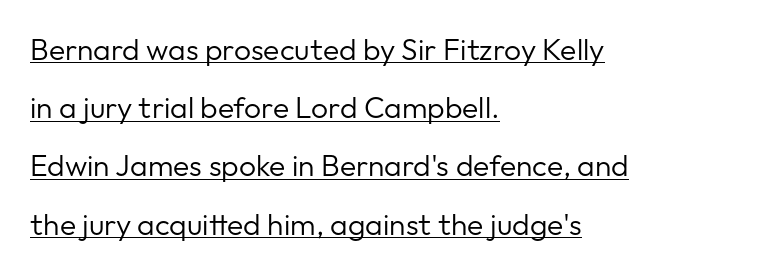
{"serif": "no", "italic": "no", "bold": "no", "weight": "regular", "width": "normal", "stroke_contrast": "low", "x_height": "medium", "monospaced": "no", "underline": "yes", "align": "left", "line_spacing": "loose", "line_spacing_ratio": 1.94, "letter_spacing": "normal", "letter_spacing_em": 0.0, "glyph_px": 30}
